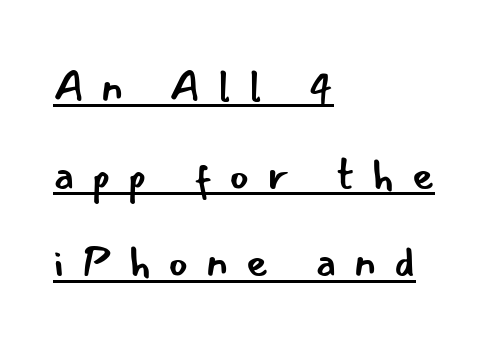
{"serif": "no", "italic": "no", "bold": "no", "weight": "regular", "width": "normal", "stroke_contrast": "low", "x_height": "small", "monospaced": "no", "underline": "yes", "align": "left", "line_spacing": "loose", "line_spacing_ratio": 2.04, "letter_spacing": "wide", "letter_spacing_em": 0.41, "glyph_px": 43}
